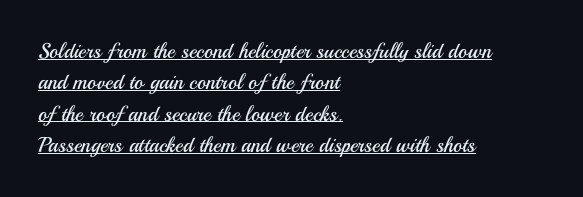
Q: Is the text bold? A: No.
Q: Is the text italic (slanted)? A: Yes.
Q: Is the text underlined? A: Yes.
Q: How is the paragraph aligned? A: Left-aligned.
Q: Is the spacing between letters normal or unusually wide? A: Normal.
Q: Is the spacing between lines tight, normal or loose? A: Normal.
